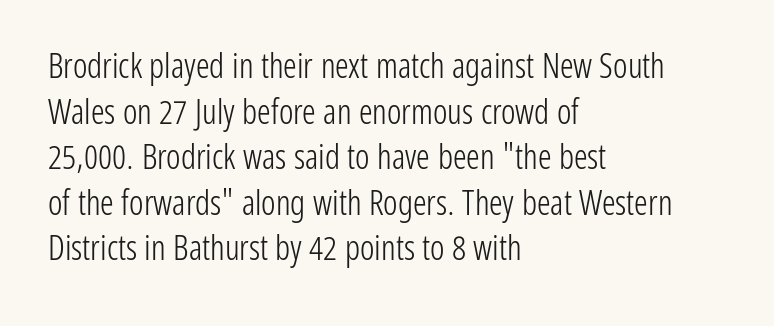
{"serif": "no", "italic": "no", "bold": "no", "weight": "light", "width": "condensed", "stroke_contrast": "low", "x_height": "medium", "monospaced": "no", "underline": "no", "align": "left", "line_spacing": "normal", "line_spacing_ratio": 1.34, "letter_spacing": "normal", "letter_spacing_em": 0.0, "glyph_px": 34}
